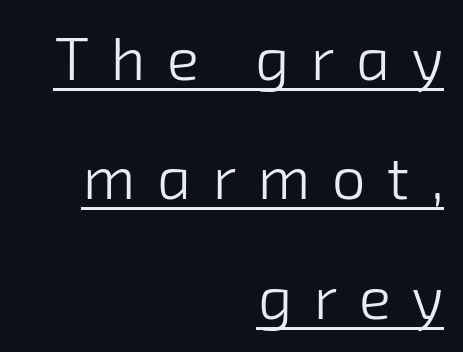
The image shows 60 px light sans-serif type; set right-aligned, loose line spacing (1.99x), unusually wide letter spacing (+0.36 em), underlined; low stroke contrast and a medium x-height.
